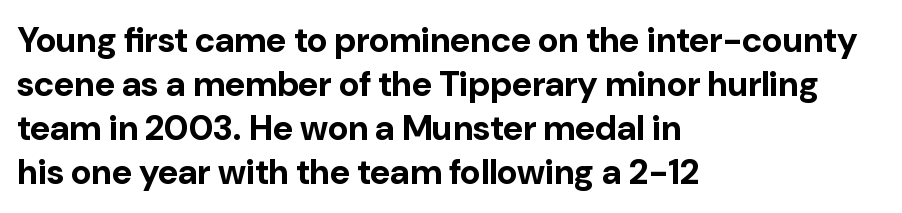
This sample uses plain, unmodified letter spacing. In terms of weight, the rendering is a true, heavy bold. Has an underline been added? It has not. Characters remain perfectly vertical along every line.
